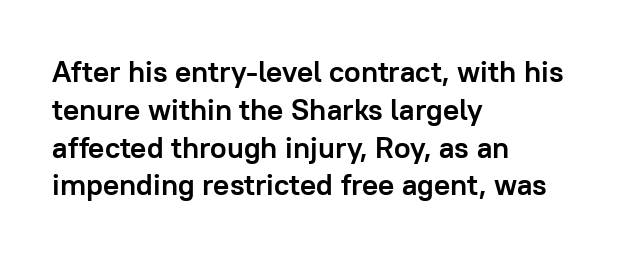
Q: Is the text bold? A: Yes.
Q: Is the text italic (slanted)? A: No, it is upright.
Q: Is the typeface a serif or a sans-serif typeface? A: Sans-serif.
Q: Is the text underlined? A: No.
Q: How is the paragraph aligned? A: Left-aligned.
Q: Is the spacing between letters normal or unusually wide? A: Normal.
Q: Is the spacing between lines tight, normal or loose? A: Normal.
Q: Width (condensed, normal, or wide)? A: Normal.
Q: Stroke contrast? A: Low.
Q: x-height? A: Medium.
Q: Monospaced? A: No.
